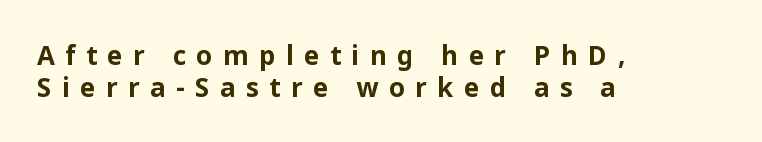
{"italic": "no", "bold": "yes", "underline": "no", "align": "left", "line_spacing_ratio": 1.23, "letter_spacing": "wide", "letter_spacing_em": 0.4, "glyph_px": 26}
